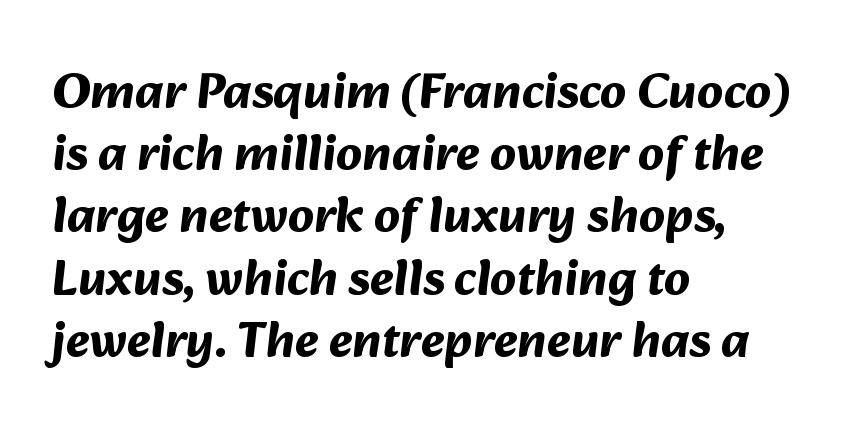
{"serif": "no", "bold": "yes", "weight": "bold", "width": "normal", "stroke_contrast": "medium", "x_height": "medium", "monospaced": "no", "underline": "no", "align": "left", "line_spacing_ratio": 1.22, "letter_spacing": "normal", "letter_spacing_em": 0.0, "glyph_px": 51}
